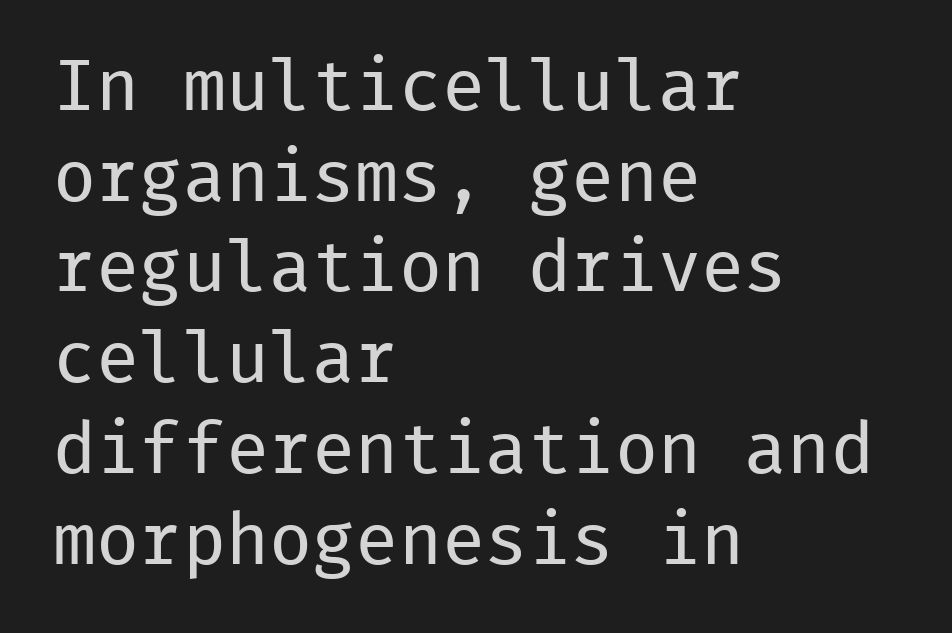
Line beginnings align vertically; line endings do not. You could count columns in this text — the font is strictly monospaced. The lines sit at an ordinary, default distance from one another. The font family rendered here belongs to the sans-serif group. When letters stand straight like this, we call the style roman or upright. Tracking value appears to be zero — textbook default spacing.
